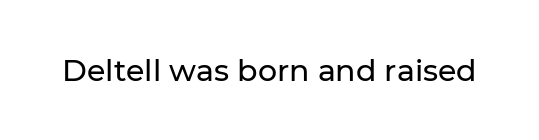
{"serif": "no", "italic": "no", "width": "normal", "stroke_contrast": "low", "x_height": "medium", "monospaced": "no", "underline": "no", "letter_spacing": "normal", "letter_spacing_em": 0.0, "glyph_px": 30}
